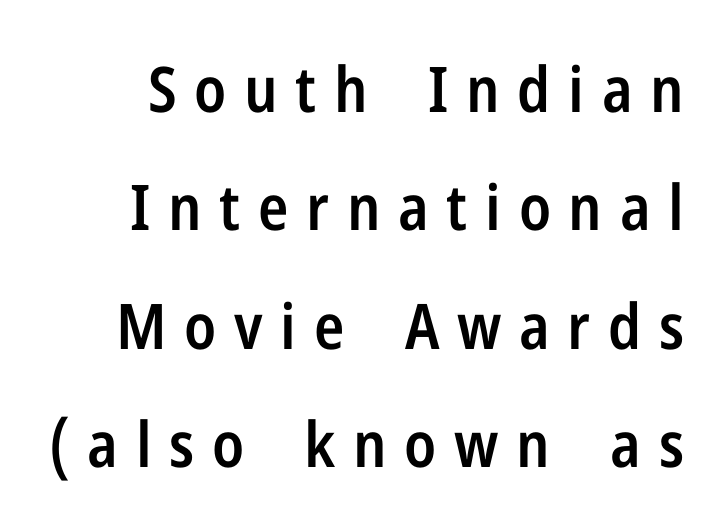
{"serif": "no", "italic": "no", "bold": "semi", "weight": "semibold", "width": "condensed", "stroke_contrast": "low", "x_height": "medium", "monospaced": "no", "underline": "no", "line_spacing_ratio": 1.88, "letter_spacing": "wide", "letter_spacing_em": 0.28, "glyph_px": 63}
